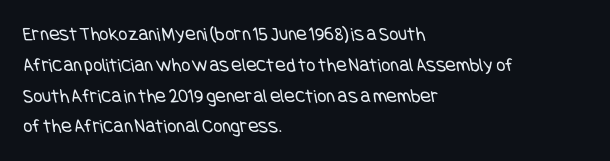
{"bold": "no", "underline": "no", "align": "left", "line_spacing": "normal", "line_spacing_ratio": 1.54, "letter_spacing": "normal", "letter_spacing_em": 0.0, "glyph_px": 20}
